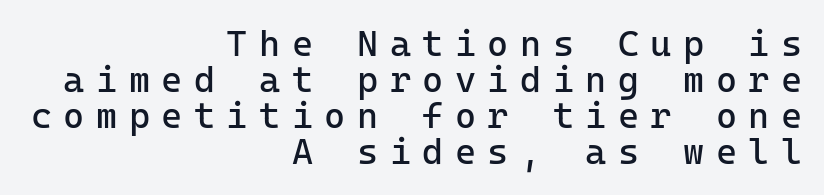
The words here are not underlined. The letters stand upright; this is a roman face. The passage is arranged like a letterhead date or caption credit — flush right. Students, observe: this is what under-led, compact text looks like.
